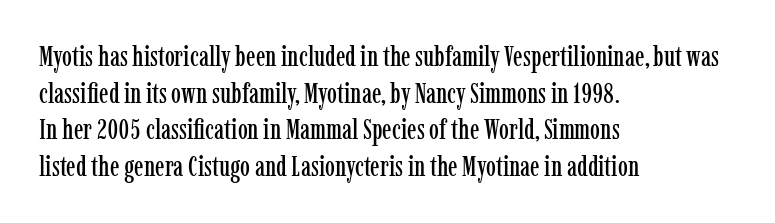
The letters stand upright; this is a roman face. In terms of letterspacing, this is plain default setting. Does the type have serifs? Yes, each stem ends in a small foot. Successive baselines arrive at the customary interval.
